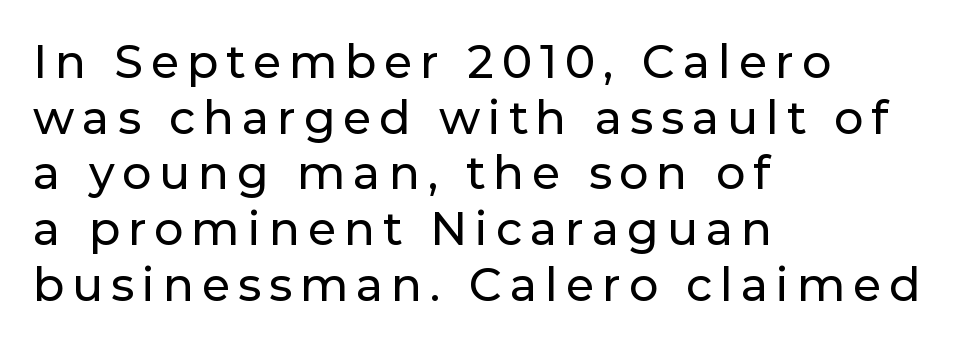
The image shows 46 px sans-serif type, upright; set left-aligned, line spacing 1.21x, not underlined; low stroke contrast and a medium x-height.
